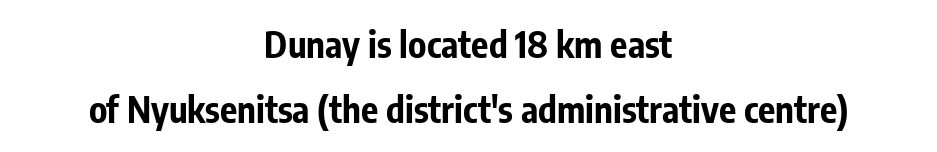
The image shows 36 px bold, condensed sans-serif type, upright; set centered, line spacing 1.81x, normal letter spacing, not underlined; low stroke contrast and a medium x-height.
